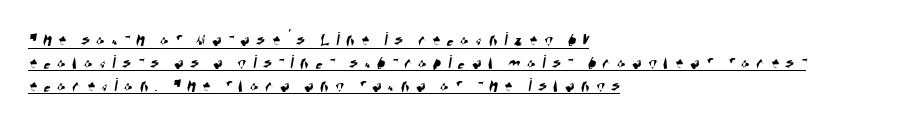
{"underline": "yes", "align": "left", "line_spacing": "tight", "line_spacing_ratio": 1.14, "letter_spacing": "wide", "letter_spacing_em": 0.32, "glyph_px": 20}
